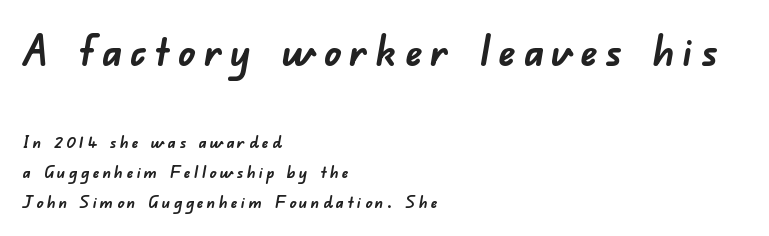
The image shows 42 px semibold sans-serif type; set left-aligned, line spacing 1.75x, not underlined; the first (top) block is 2.47x larger; low stroke contrast and a small x-height.
